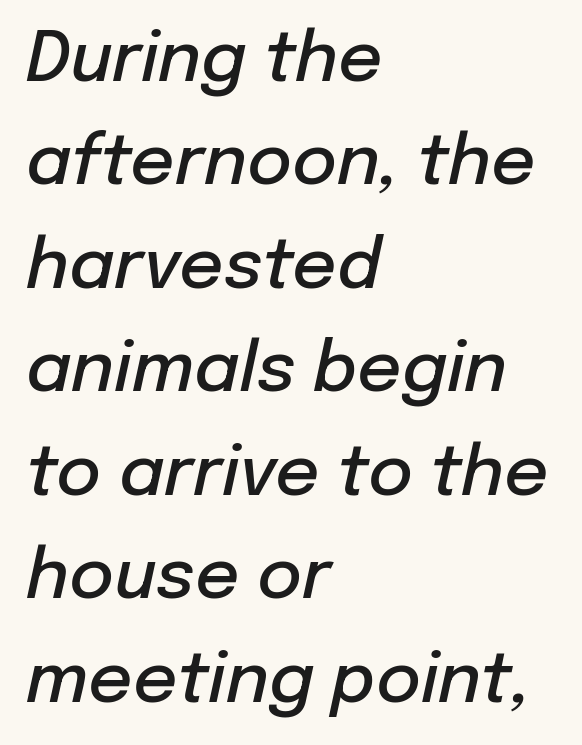
{"italic": "yes", "lean": "right", "slant_degrees": 12, "bold": "semi", "weight": "semibold", "width": "normal", "stroke_contrast": "low", "x_height": "medium", "monospaced": "no", "underline": "no", "align": "left", "line_spacing": "normal", "line_spacing_ratio": 1.5, "letter_spacing": "normal", "letter_spacing_em": 0.0, "glyph_px": 69}
